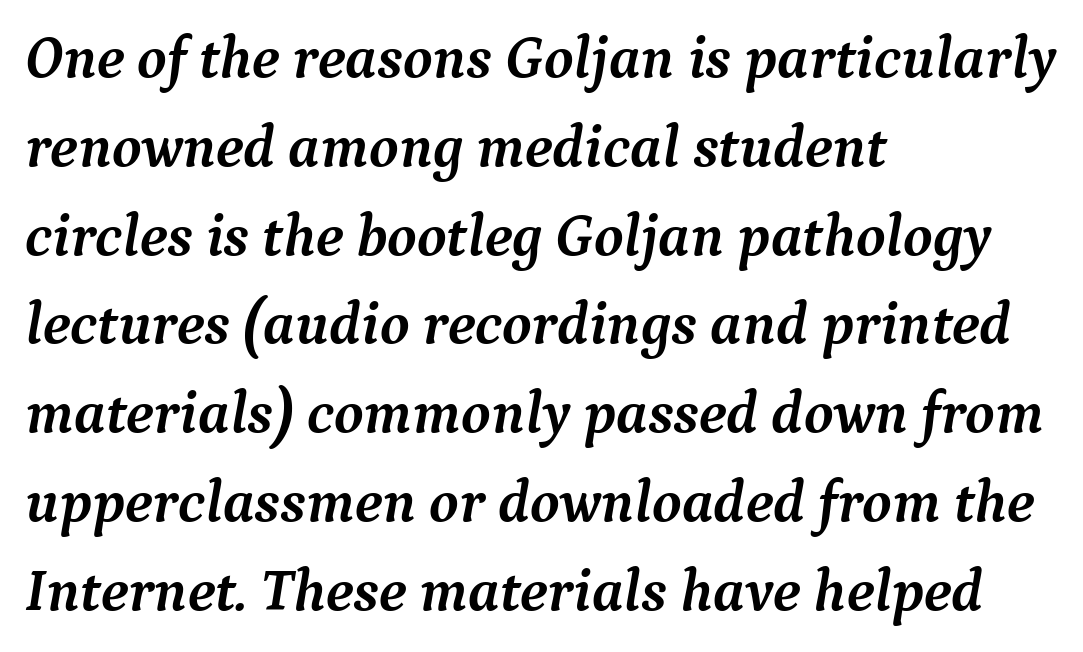
The image shows 60 px semibold serif type, italic (leaning right); set left-aligned, normal line spacing (1.48x), normal letter spacing, not underlined; medium stroke contrast and a medium x-height.
